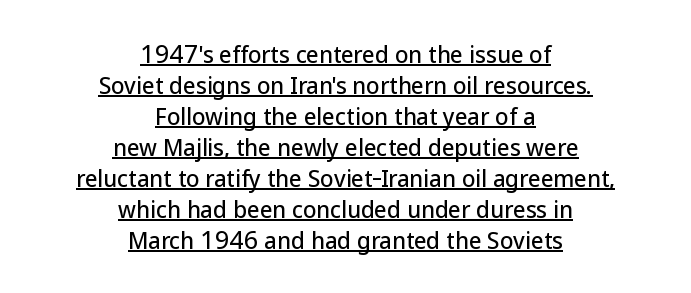
{"italic": "no", "underline": "yes", "align": "center", "line_spacing": "normal", "line_spacing_ratio": 1.41, "letter_spacing": "normal", "letter_spacing_em": 0.0, "glyph_px": 22}
